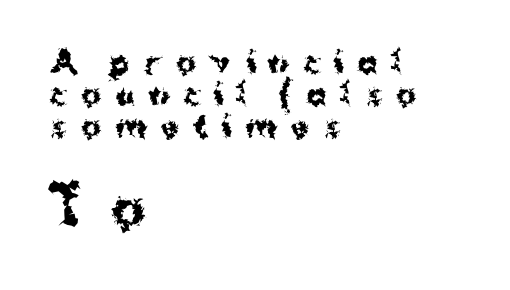
The image shows 52 px bold sans-serif type, upright; set left-aligned, tight line spacing (1.07x), unusually wide letter spacing (+0.46 em), not underlined; the second (bottom) block is 1.73x larger; medium stroke contrast and a medium x-height.
